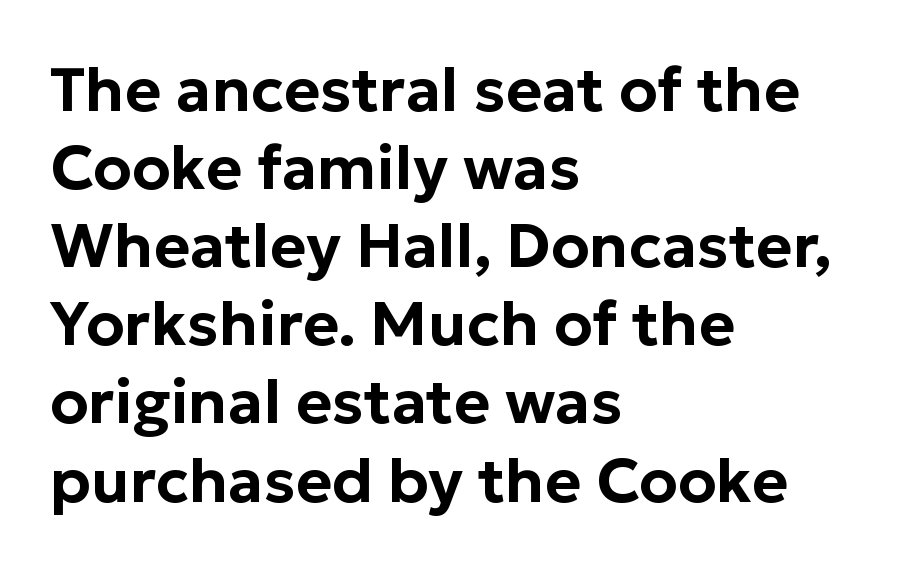
The image shows 62 px sans-serif type, upright; set left-aligned, normal line spacing (1.26x), normal letter spacing, not underlined; low stroke contrast and a medium x-height.
